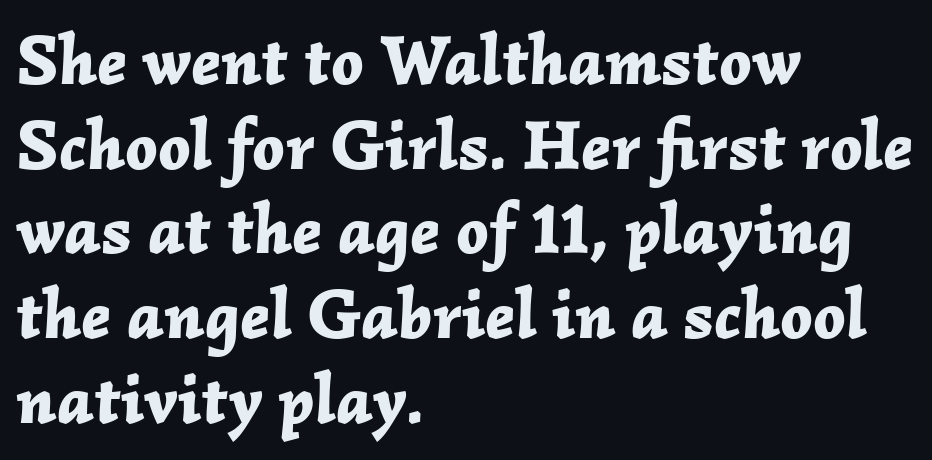
Q: Is the text bold? A: Yes.
Q: Is the text italic (slanted)? A: Yes, it leans right by about 2 degrees.
Q: Is the text underlined? A: No.
Q: How is the paragraph aligned? A: Left-aligned.
Q: Is the spacing between letters normal or unusually wide? A: Normal.
Q: Width (condensed, normal, or wide)? A: Normal.
Q: Stroke contrast? A: Low.
Q: x-height? A: Medium.
Q: Monospaced? A: No.
